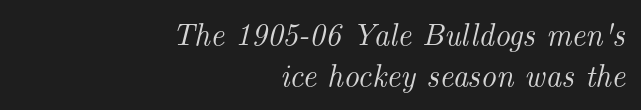
Q: Is the text italic (slanted)? A: Yes, it leans right by about 14 degrees.
Q: Is the typeface a serif or a sans-serif typeface? A: Serif.
Q: Is the text underlined? A: No.
Q: How is the paragraph aligned? A: Right-aligned.
Q: Is the spacing between letters normal or unusually wide? A: Normal.
Q: Is the spacing between lines tight, normal or loose? A: Normal.
Q: Width (condensed, normal, or wide)? A: Normal.
Q: Stroke contrast? A: Medium.
Q: x-height? A: Small.
Q: Monospaced? A: No.
